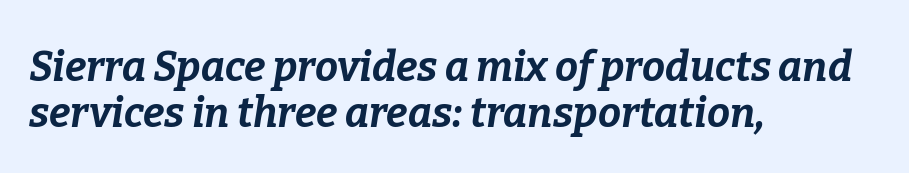
{"italic": "yes", "lean": "right", "slant_degrees": 9, "bold": "yes", "weight": "bold", "width": "normal", "stroke_contrast": "low", "x_height": "medium", "monospaced": "no", "underline": "no", "align": "left", "line_spacing": "tight", "line_spacing_ratio": 1.13, "letter_spacing": "normal", "letter_spacing_em": 0.0, "glyph_px": 41}
